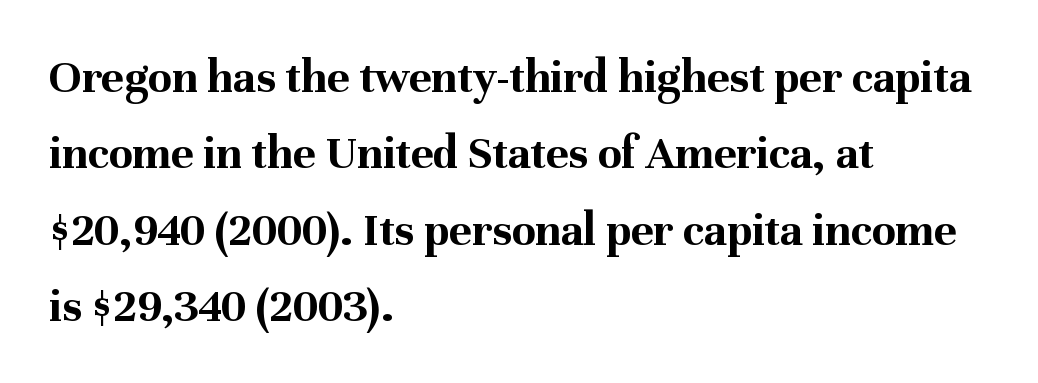
The image shows 48 px bold serif type, upright; set left-aligned, normal line spacing (1.59x), normal letter spacing, not underlined; medium stroke contrast and a medium x-height.
